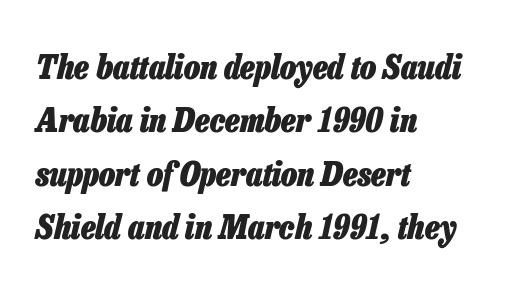
{"italic": "yes", "lean": "right", "slant_degrees": 13, "bold": "yes", "weight": "heavy", "width": "condensed", "stroke_contrast": "low", "x_height": "medium", "monospaced": "no", "underline": "no", "align": "left", "line_spacing": "normal", "line_spacing_ratio": 1.57, "letter_spacing": "normal", "letter_spacing_em": 0.0, "glyph_px": 34}
